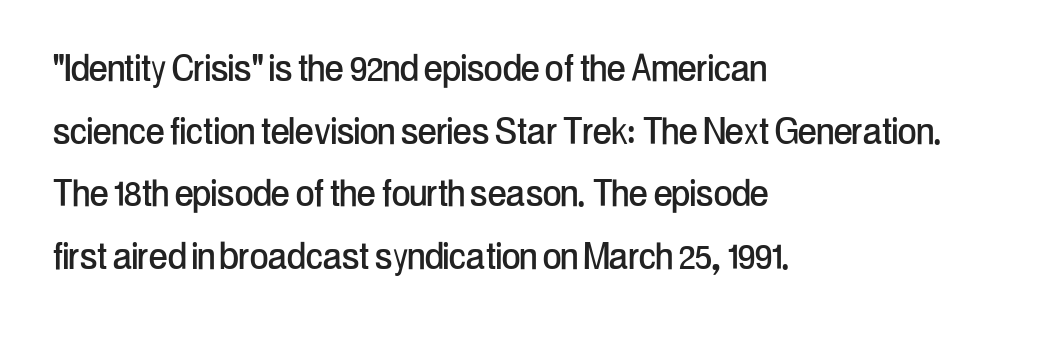
The image shows 45 px condensed sans-serif type, upright; set left-aligned, normal line spacing (1.39x), normal letter spacing, not underlined; low stroke contrast and a medium x-height.
